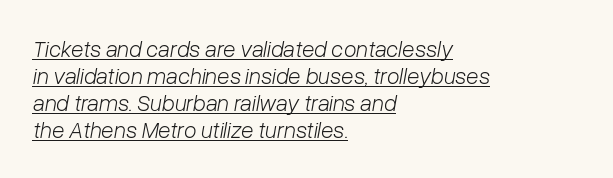
The image shows 23 px text type, italic (leaning right); set left-aligned, line spacing 1.18x, normal letter spacing, underlined.
